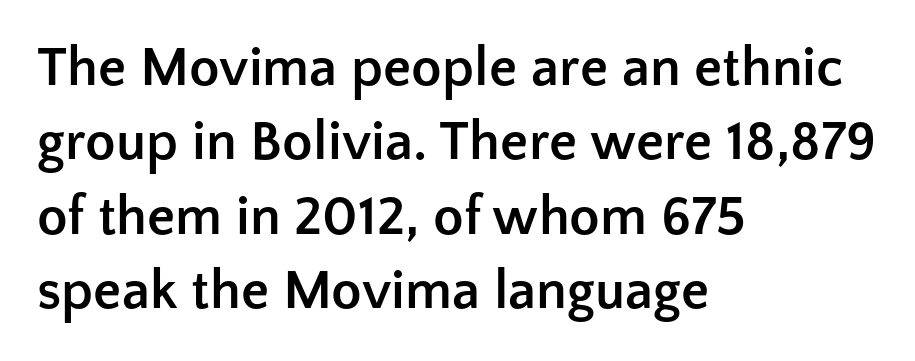
{"serif": "no", "italic": "no", "bold": "yes", "weight": "semibold", "width": "normal", "stroke_contrast": "low", "x_height": "medium", "monospaced": "no", "underline": "no", "align": "left", "line_spacing": "normal", "line_spacing_ratio": 1.33, "letter_spacing": "normal", "letter_spacing_em": 0.0, "glyph_px": 56}
